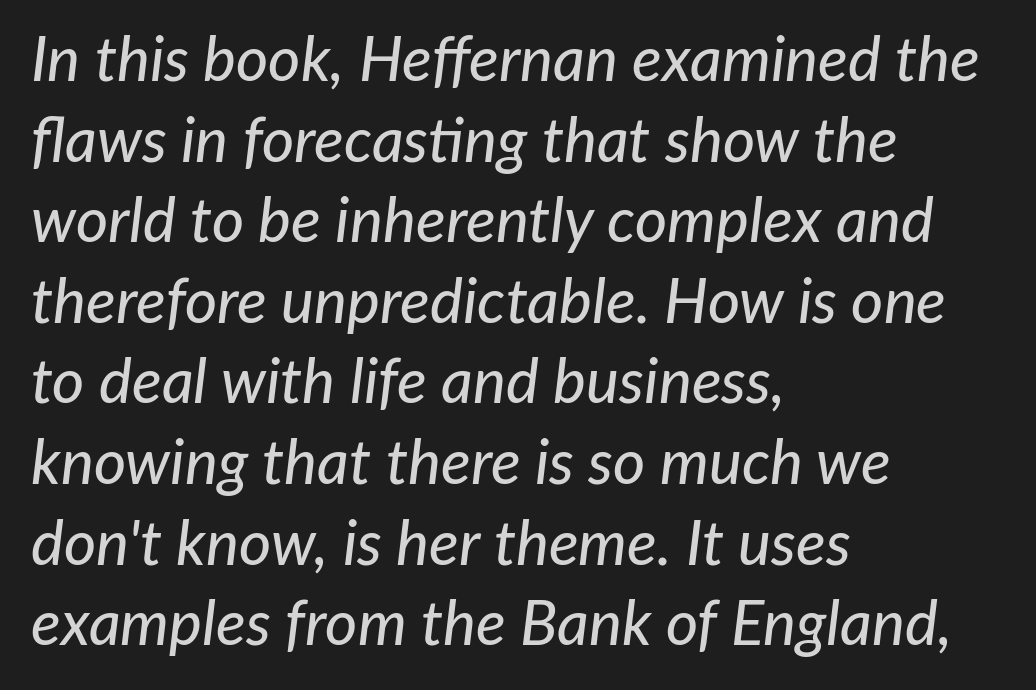
{"italic": "yes", "lean": "right", "slant_degrees": 7, "width": "normal", "stroke_contrast": "low", "x_height": "medium", "monospaced": "no", "underline": "no", "align": "left", "line_spacing": "normal", "line_spacing_ratio": 1.3, "letter_spacing": "normal", "letter_spacing_em": 0.0, "glyph_px": 62}
